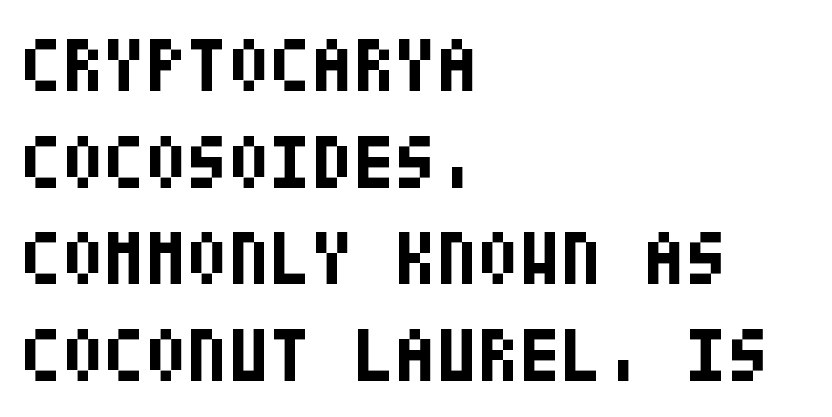
The setting favours the left margin, as ordinary paragraphs usually do. Caption: standard tracking, unaltered. Anything drawn beneath the words? Only blank space. Set as a true bold cut, around the 700 mark. The characters display no serif detailing; their extremities are plain.
